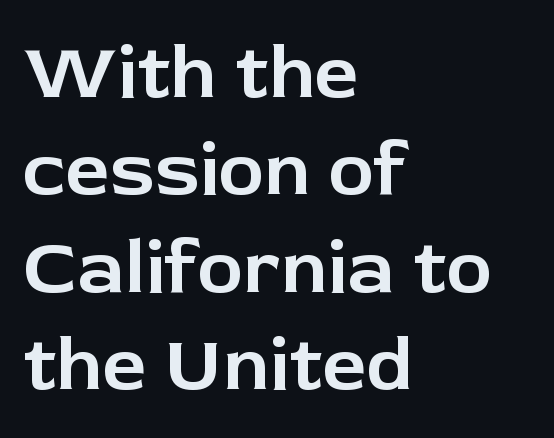
{"serif": "no", "italic": "no", "width": "normal", "stroke_contrast": "low", "x_height": "medium", "monospaced": "no", "underline": "no", "align": "left", "line_spacing": "normal", "line_spacing_ratio": 1.25, "letter_spacing": "normal", "letter_spacing_em": 0.0, "glyph_px": 78}
